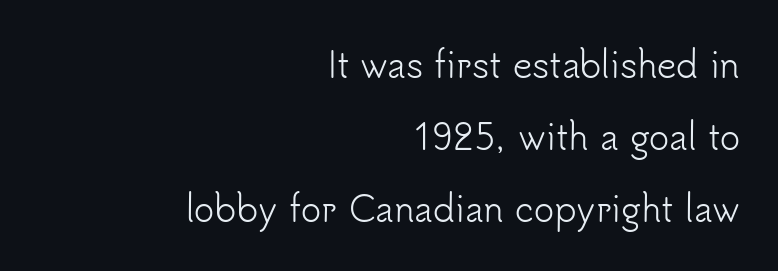
{"serif": "no", "italic": "no", "bold": "no", "weight": "light", "width": "normal", "stroke_contrast": "low", "x_height": "small", "monospaced": "no", "underline": "no", "align": "right", "line_spacing": "loose", "line_spacing_ratio": 2.12, "letter_spacing": "normal", "letter_spacing_em": 0.0, "glyph_px": 34}
